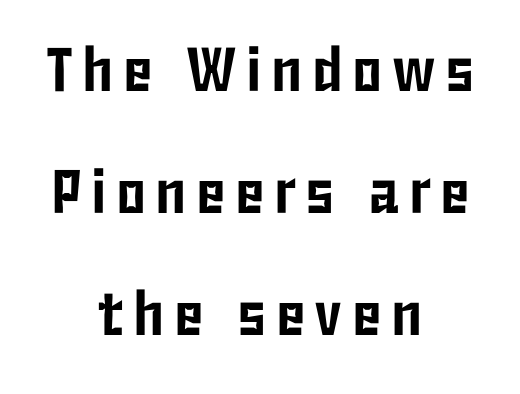
The image shows 62 px condensed sans-serif type, upright; set centered, loose line spacing (1.97x), not underlined; low stroke contrast and a medium x-height.
